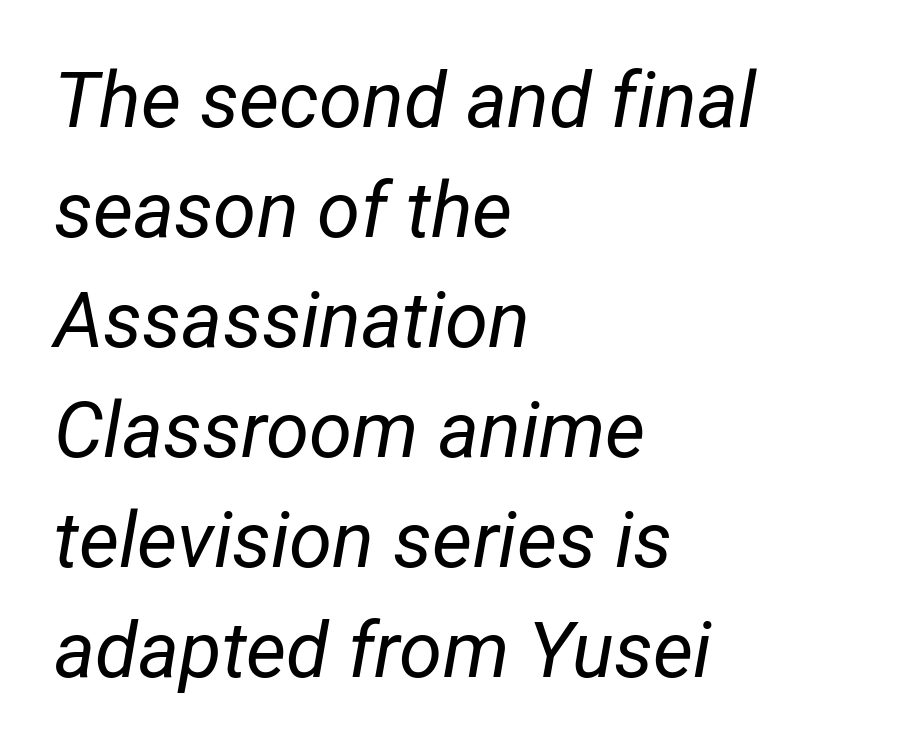
Q: Is the text bold? A: No.
Q: Is the text italic (slanted)? A: Yes, it leans right by about 12 degrees.
Q: Is the text underlined? A: No.
Q: How is the paragraph aligned? A: Left-aligned.
Q: Is the spacing between letters normal or unusually wide? A: Normal.
Q: Is the spacing between lines tight, normal or loose? A: Normal.
Q: Width (condensed, normal, or wide)? A: Condensed.
Q: Stroke contrast? A: Low.
Q: x-height? A: Medium.
Q: Monospaced? A: No.
